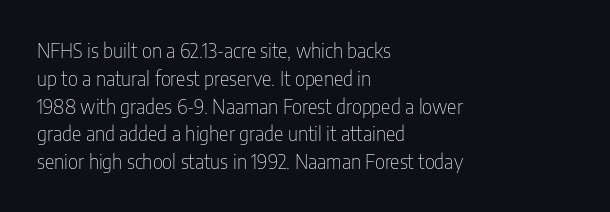
Q: Is the text bold? A: No.
Q: Is the text italic (slanted)? A: No, it is upright.
Q: Is the text underlined? A: No.
Q: How is the paragraph aligned? A: Left-aligned.
Q: Is the spacing between letters normal or unusually wide? A: Normal.
Q: Is the spacing between lines tight, normal or loose? A: Normal.
